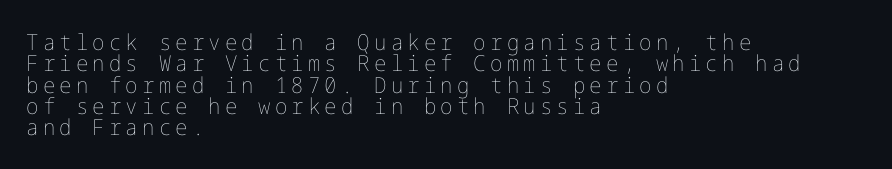
The image shows 22 px text type, upright; set left-aligned, tight line spacing (0.97x), not underlined.
